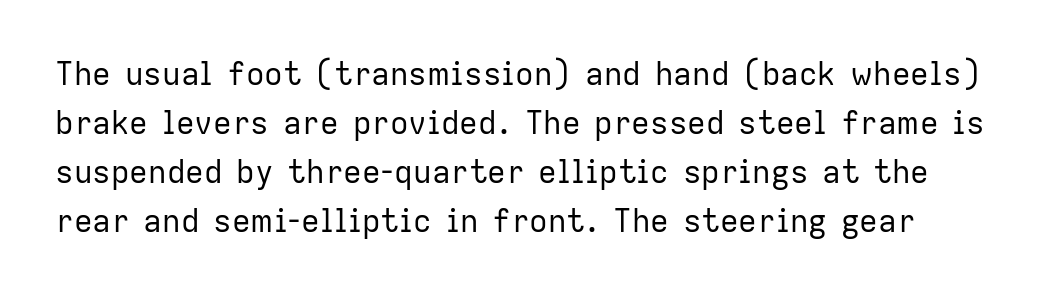
{"serif": "no", "italic": "no", "bold": "no", "weight": "regular", "width": "normal", "stroke_contrast": "low", "x_height": "medium", "monospaced": "no", "underline": "no", "line_spacing": "normal", "line_spacing_ratio": 1.58, "letter_spacing": "normal", "letter_spacing_em": 0.0, "glyph_px": 31}
